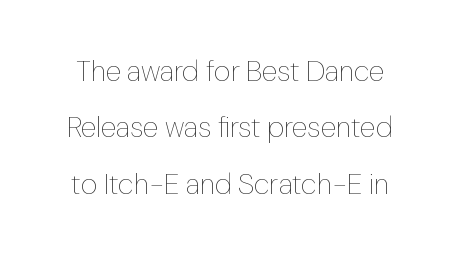
Q: Is the text bold? A: No.
Q: Is the text italic (slanted)? A: No, it is upright.
Q: Is the text underlined? A: No.
Q: Is the spacing between letters normal or unusually wide? A: Normal.
Q: Is the spacing between lines tight, normal or loose? A: Loose.
Q: Width (condensed, normal, or wide)? A: Normal.
Q: Stroke contrast? A: Low.
Q: x-height? A: Medium.
Q: Monospaced? A: No.
